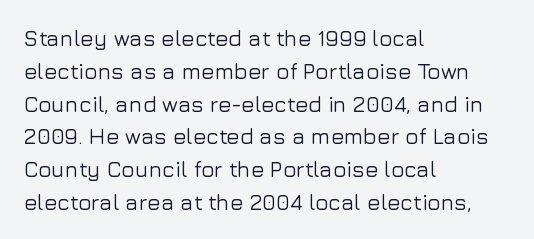
Q: Is the text italic (slanted)? A: No, it is upright.
Q: Is the text underlined? A: No.
Q: How is the paragraph aligned? A: Left-aligned.
Q: Is the spacing between letters normal or unusually wide? A: Normal.
Q: Is the spacing between lines tight, normal or loose? A: Normal.
